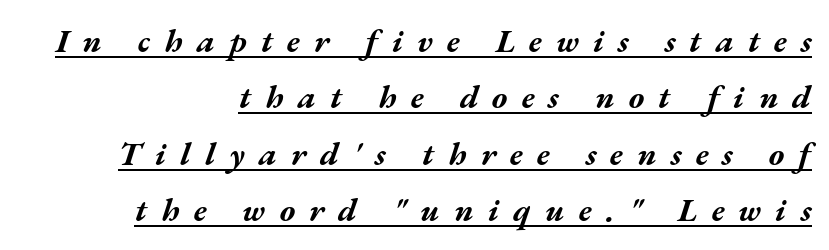
The image shows 33 px bold, wide type, italic (leaning right); set right-aligned, line spacing 1.71x, unusually wide letter spacing (+0.43 em), underlined; medium stroke contrast and a medium x-height.
